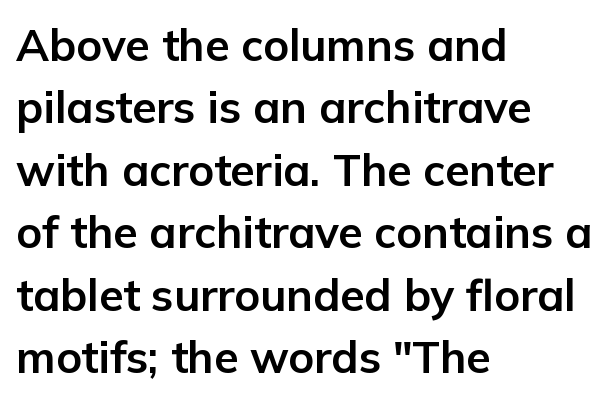
A typesetter would call this zero additional tracking. This sample has the flowing, uneven cadence of proportional lettering. The space directly below the letters is spotless. Is the type bold? Yes — the strokes are clearly thick and heavy.
